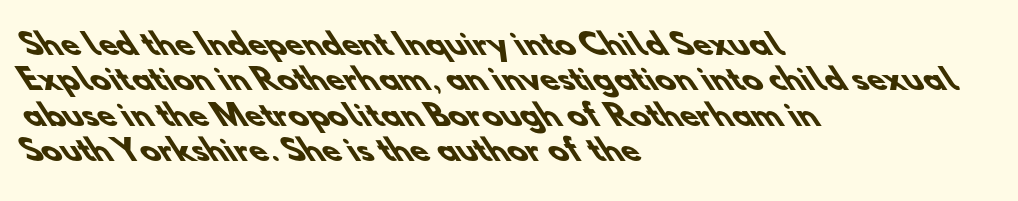
The image shows 29 px heavy sans-serif type; set left-aligned, line spacing 1.22x, normal letter spacing, not underlined; low stroke contrast and a small x-height.
